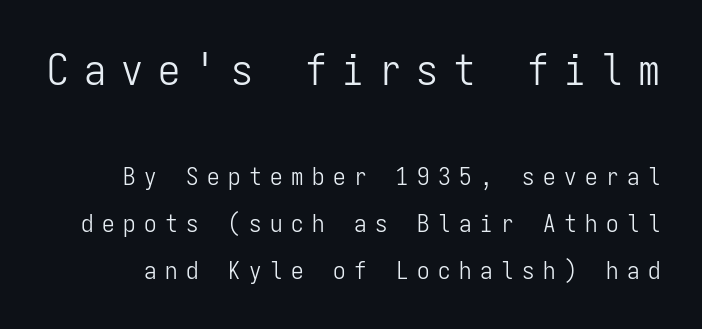
The font is comparable to plain body text, perhaps lighter. Typographically, this falls in the sans-serif category. Note the uniform advance width — an 'i' takes as much space as an 'm'. Glance below the letters and you will spot only blank space.
